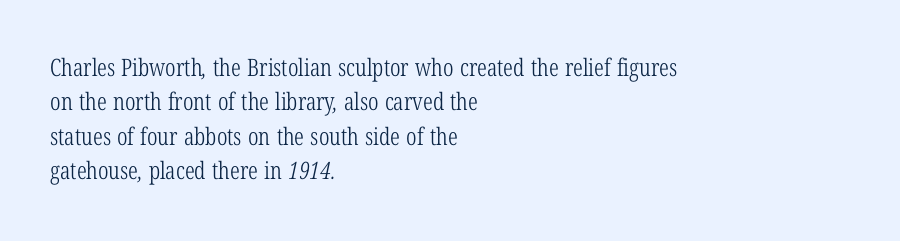
Underline: absent. These lines keep a tight, regular rhythm from letter to letter. Baseline-to-baseline distance is the conventional proportion of letter height. Which margin do the lines hug? The left one — the right edge is uneven. Bold? No — there's no thickening of the strokes.
